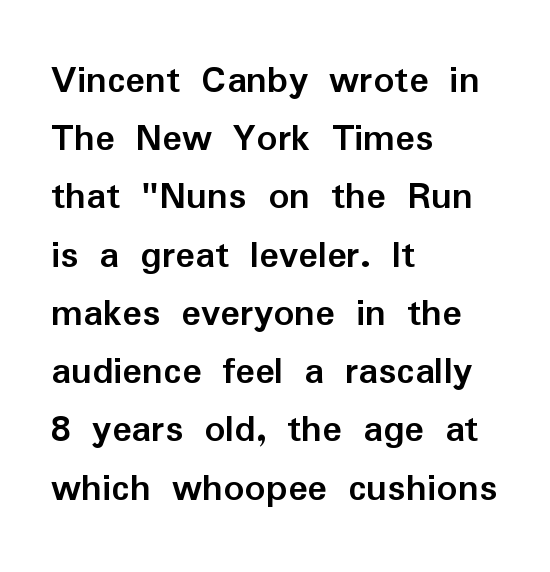
Q: Is the text bold? A: Yes.
Q: Is the text italic (slanted)? A: No, it is upright.
Q: Is the typeface a serif or a sans-serif typeface? A: Sans-serif.
Q: Is the text underlined? A: No.
Q: How is the paragraph aligned? A: Left-aligned.
Q: Is the spacing between letters normal or unusually wide? A: Normal.
Q: Is the spacing between lines tight, normal or loose? A: Normal.
Q: Width (condensed, normal, or wide)? A: Normal.
Q: Stroke contrast? A: Low.
Q: x-height? A: Medium.
Q: Monospaced? A: No.
